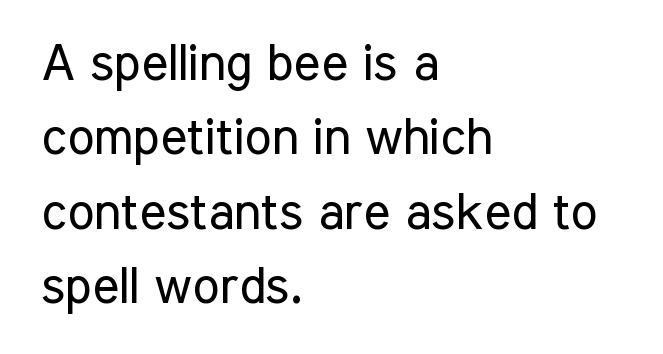
Q: Is the text bold? A: No.
Q: Is the text italic (slanted)? A: No, it is upright.
Q: Is the typeface a serif or a sans-serif typeface? A: Sans-serif.
Q: Is the text underlined? A: No.
Q: How is the paragraph aligned? A: Left-aligned.
Q: Is the spacing between letters normal or unusually wide? A: Normal.
Q: Is the spacing between lines tight, normal or loose? A: Normal.
Q: Width (condensed, normal, or wide)? A: Condensed.
Q: Stroke contrast? A: Low.
Q: x-height? A: Medium.
Q: Monospaced? A: No.
